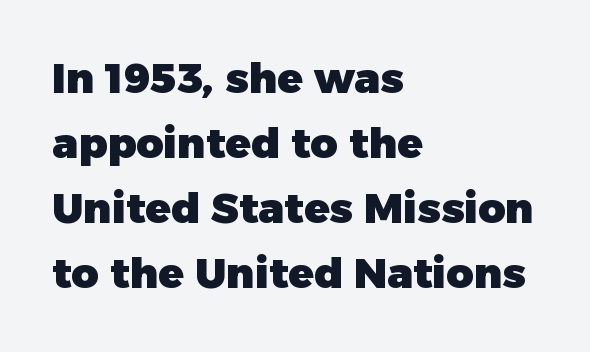
Q: Is the text bold? A: Yes.
Q: Is the text italic (slanted)? A: No, it is upright.
Q: Is the typeface a serif or a sans-serif typeface? A: Sans-serif.
Q: Is the text underlined? A: No.
Q: How is the paragraph aligned? A: Left-aligned.
Q: Is the spacing between letters normal or unusually wide? A: Normal.
Q: Is the spacing between lines tight, normal or loose? A: Normal.
Q: Width (condensed, normal, or wide)? A: Normal.
Q: Stroke contrast? A: Low.
Q: x-height? A: Medium.
Q: Monospaced? A: No.
